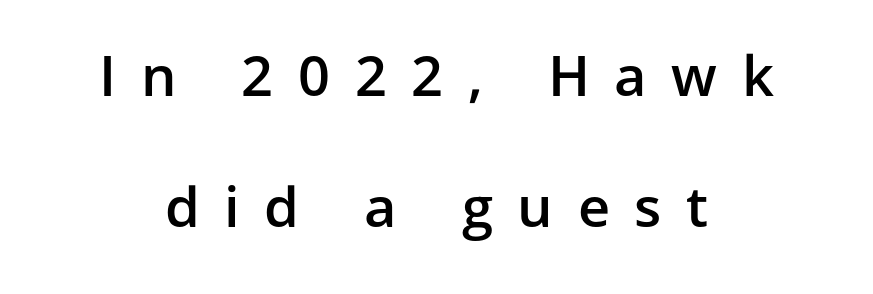
A typesetter would label this face a sans. Line spacing here is loose. Between one letter and the next there's a generous, obvious gap. Character widths vary here, with narrow letters taking less room than wide ones.
